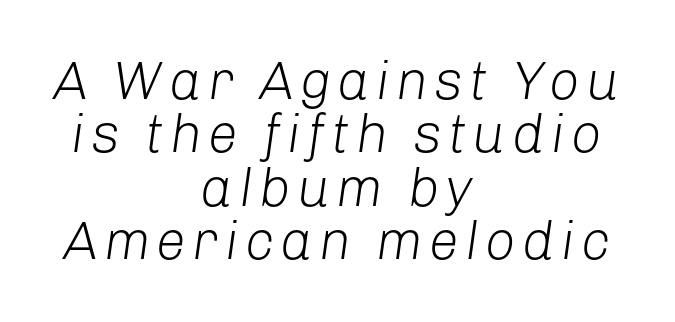
{"italic": "yes", "lean": "right", "slant_degrees": 8, "bold": "no", "weight": "light", "width": "normal", "stroke_contrast": "low", "x_height": "medium", "monospaced": "no", "underline": "no", "align": "center", "line_spacing": "tight", "line_spacing_ratio": 0.99, "glyph_px": 54}
